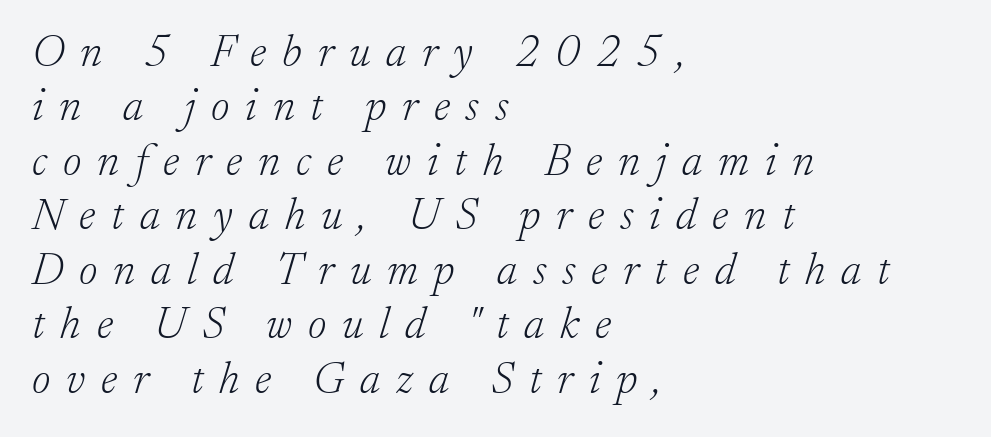
The image shows 45 px light serif type, italic (leaning right); set left-aligned, line spacing 1.21x, unusually wide letter spacing (+0.35 em), not underlined; low stroke contrast and a small x-height.
